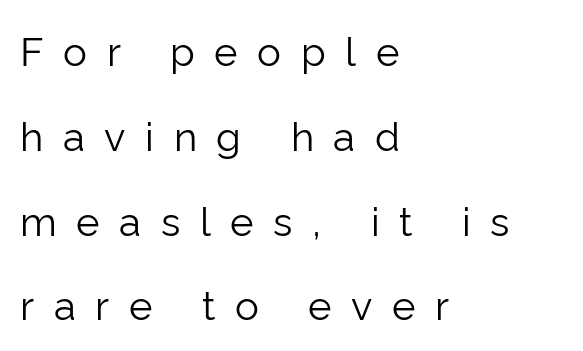
The image shows 40 px light sans-serif type, upright; set left-aligned, loose line spacing (2.12x), unusually wide letter spacing (+0.49 em), not underlined; low stroke contrast and a medium x-height.
